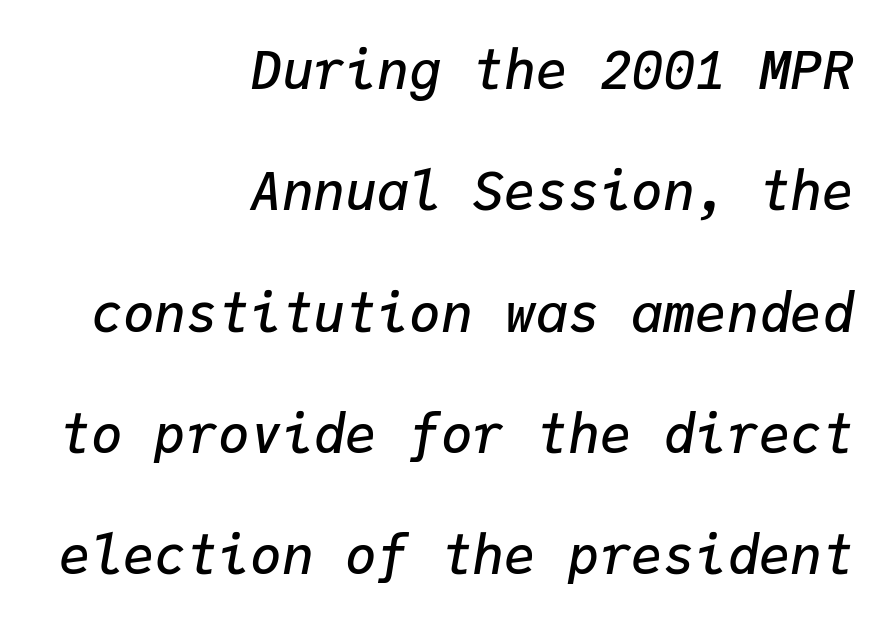
The image shows 53 px semibold type, italic (leaning right), monospaced; set right-aligned, loose line spacing (2.29x), normal letter spacing, not underlined; low stroke contrast and a medium x-height.
